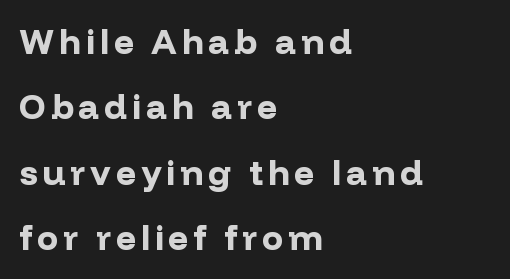
Does the lettering tilt? It doesn't — this is upright. The characters look thick and weighty, a clear bold. The passage shown is not underscored anywhere. This rendering employs a face without finishing strokes, i.e., a sans-serif.
